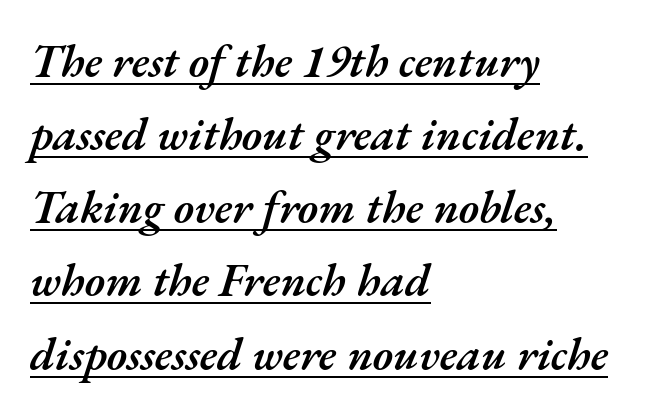
The image shows 46 px semibold type, italic (leaning right); set left-aligned, normal line spacing (1.59x), normal letter spacing, underlined; medium stroke contrast and a small x-height.
